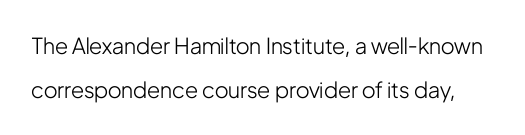
Successive baselines arrive slowly, with a big drop between each. Short note: letters normally spaced. The string is rendered with underlining switched off. The face looks like a standard text weight, possibly lighter.
